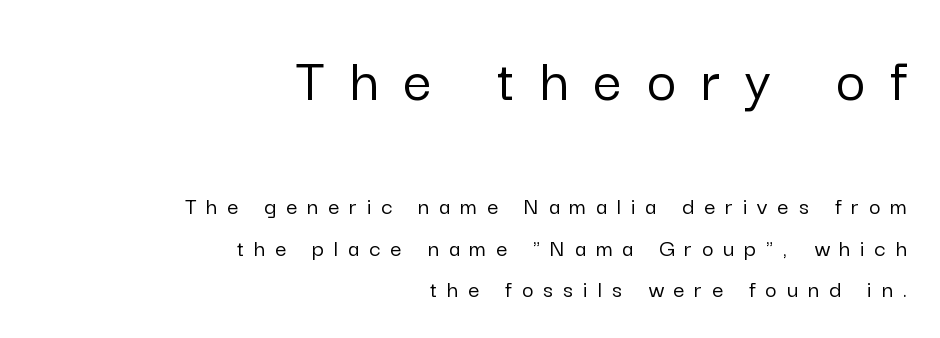
The image shows 63 px sans-serif type, upright; set right-aligned, normal line spacing (1.65x), unusually wide letter spacing (+0.4 em), not underlined; the first (top) block is 2.52x larger; low stroke contrast and a medium x-height.
